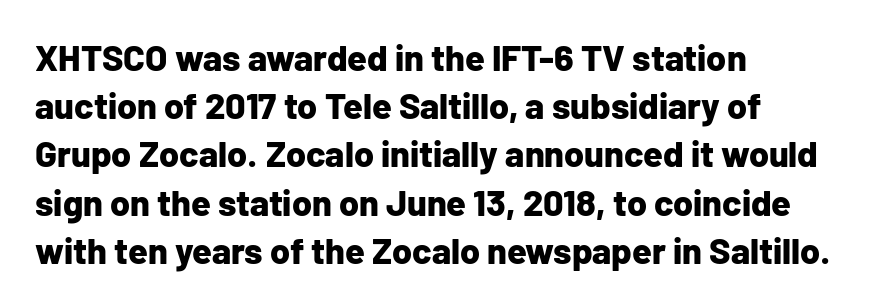
Q: Is the text bold? A: Yes.
Q: Is the text italic (slanted)? A: No, it is upright.
Q: Is the typeface a serif or a sans-serif typeface? A: Sans-serif.
Q: Is the text underlined? A: No.
Q: How is the paragraph aligned? A: Left-aligned.
Q: Is the spacing between letters normal or unusually wide? A: Normal.
Q: Is the spacing between lines tight, normal or loose? A: Normal.
Q: Width (condensed, normal, or wide)? A: Normal.
Q: Stroke contrast? A: Low.
Q: x-height? A: Medium.
Q: Monospaced? A: No.
